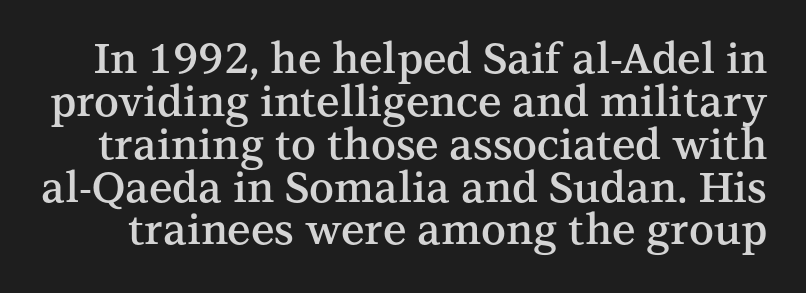
The lettering stays uniformly vertical, giving the passage a roman look. A semibold gives these letters moderate extra thickness, short of bold. Think of a printed novel: that variable character pitch is what you see here. Letters rest on an invisible, unmarked baseline. To sum up the face: it has serifs.
